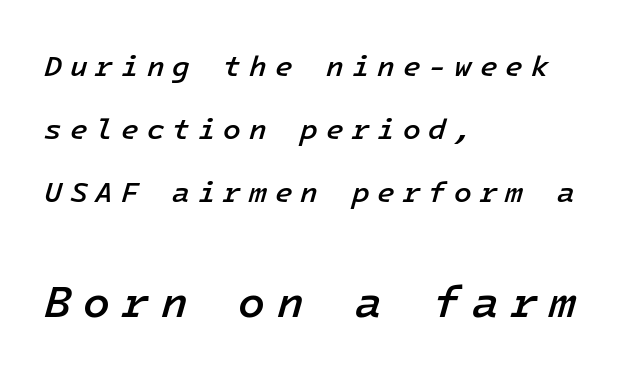
Q: Is the text bold? A: Semi-bold.
Q: Is the text italic (slanted)? A: Yes, it leans right by about 16 degrees.
Q: Is the text underlined? A: No.
Q: How is the paragraph aligned? A: Left-aligned.
Q: Is the spacing between letters normal or unusually wide? A: Unusually wide.
Q: Is the spacing between lines tight, normal or loose? A: Loose.
Q: Which block of text is set in a larger size, the first (top) or the second (bottom)? A: The second (bottom) one.
Q: Width (condensed, normal, or wide)? A: Normal.
Q: Stroke contrast? A: Low.
Q: x-height? A: Medium.
